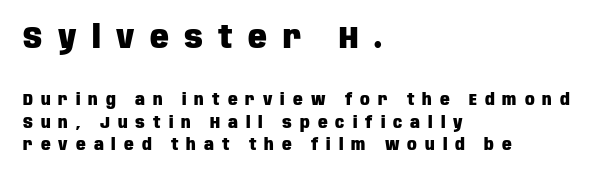
You could not count columns in this text — the font is proportionally spaced. The earlier block is typeset at a bigger size than the later block. The gap between lines stays unmarked. This is roman type, the default non-slanted kind. Regular leading.
